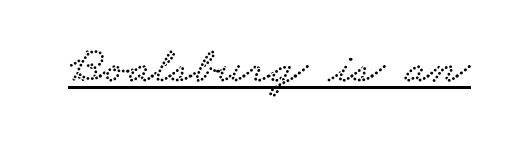
Each word holds together tightly as a unit, with standard inter-letter gaps. This rendering features underlined lettering. Is this a fixed-width face? No — the glyphs have proportional, varying widths. Yep, those are serifs on the letters.
